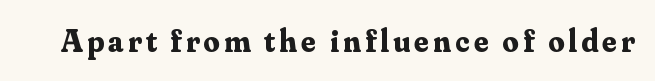
The image shows 32 px bold serif type, upright; set not underlined; medium stroke contrast and a small x-height.
